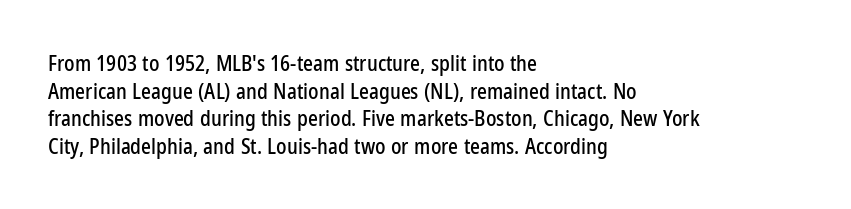
The image shows 21 px text type, upright; set left-aligned, normal line spacing (1.31x), normal letter spacing, not underlined.
